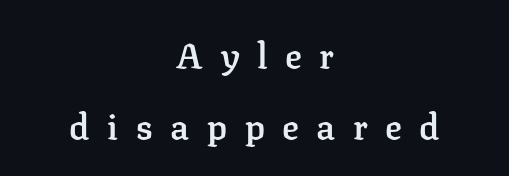
The image shows 35 px semibold serif type, upright; set centered, loose line spacing (2.04x), unusually wide letter spacing (+0.5 em), not underlined; low stroke contrast and a medium x-height.
